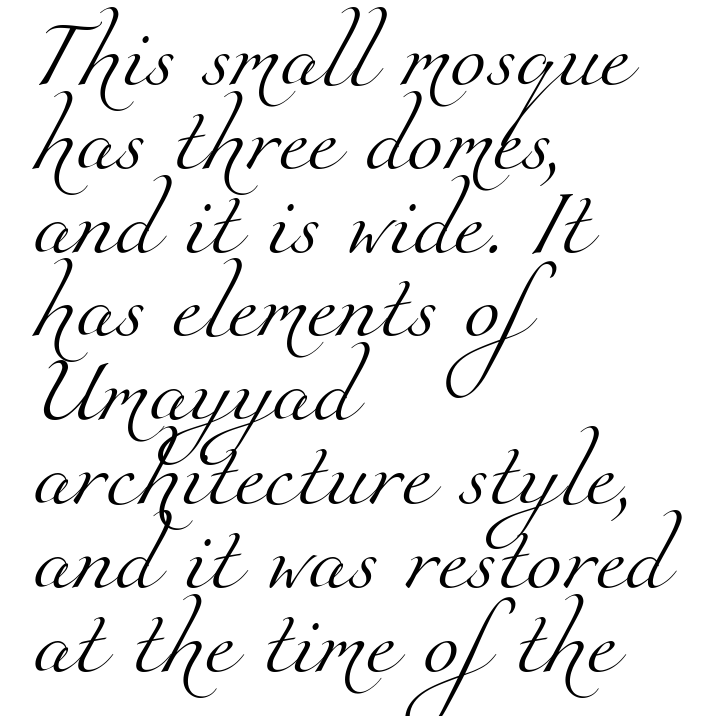
The image shows 66 px light serif type; set left-aligned, normal line spacing (1.27x), normal letter spacing, not underlined; medium stroke contrast and a small x-height.
